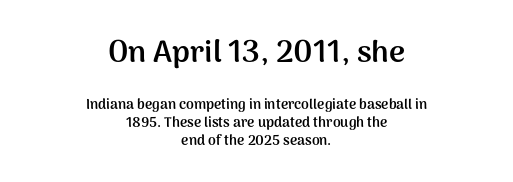
These lines are centered, leaving both edges ragged. A typesetter would call this zero additional tracking. The specimen omits any rule beneath the text block's lines. Every stem runs plumb, perpendicular to the baseline. The rendering uses natural spacing where letterforms have individual widths. A student would notice the top passage is typeset larger than what follows.
